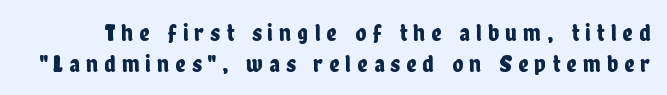
Any mark beneath the type? The region is blank. If you drew a line through each stem, it would be perfectly vertical. The line texture is sparse and dotted thanks to wide tracking.
